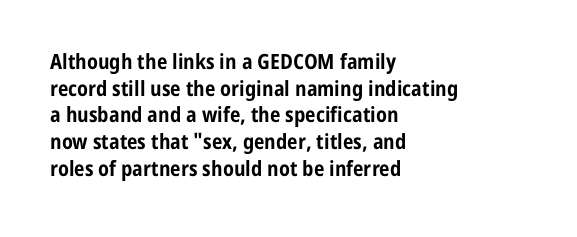
The image shows 21 px bold type, upright; set left-aligned, normal line spacing (1.27x), normal letter spacing, not underlined.
